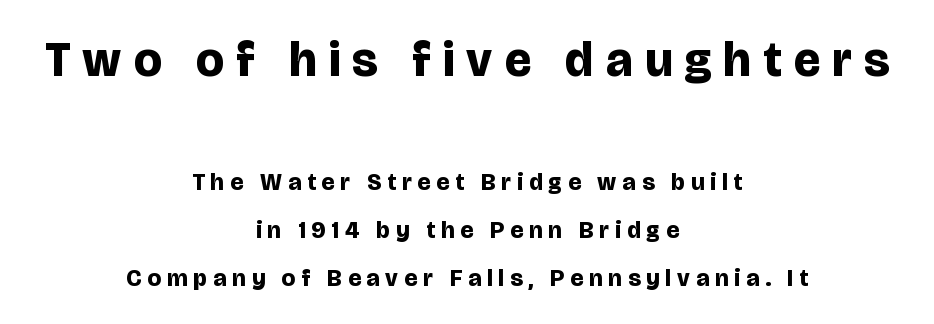
The image shows 49 px bold sans-serif type, upright; set centered, loose line spacing (2.0x), unusually wide letter spacing (+0.25 em), not underlined; the first (top) block is 2.04x larger; low stroke contrast and a large x-height.
